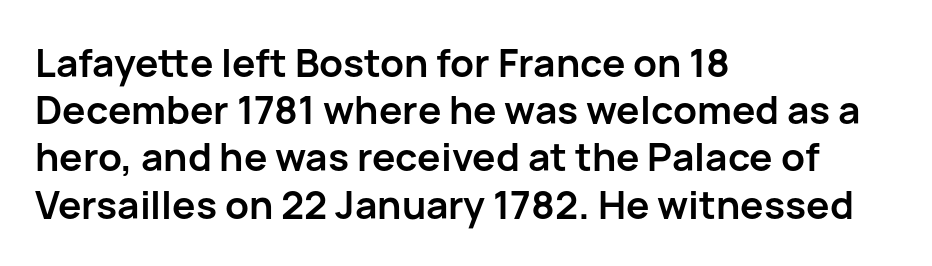
The image shows 39 px semibold sans-serif type, upright; set left-aligned, line spacing 1.21x, normal letter spacing, not underlined; low stroke contrast and a medium x-height.
